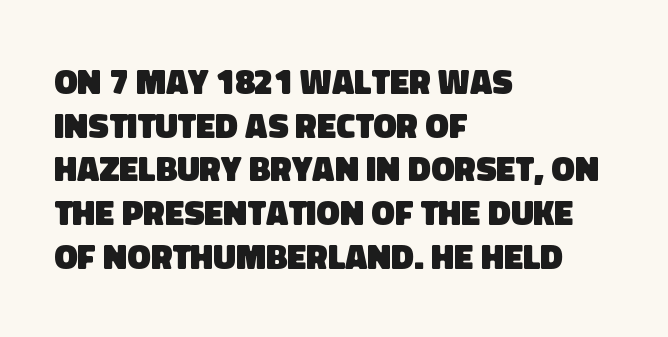
Q: Is the text bold? A: Yes.
Q: Is the typeface a serif or a sans-serif typeface? A: Sans-serif.
Q: Is the text underlined? A: No.
Q: How is the paragraph aligned? A: Left-aligned.
Q: Is the spacing between letters normal or unusually wide? A: Normal.
Q: Is the spacing between lines tight, normal or loose? A: Normal.
Q: Width (condensed, normal, or wide)? A: Normal.
Q: Stroke contrast? A: Low.
Q: x-height? A: Large.
Q: Monospaced? A: No.
